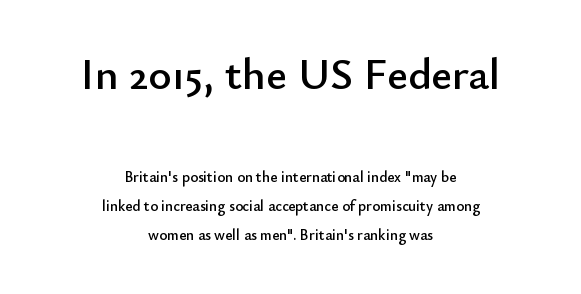
The image shows 44 px sans-serif type, upright; set centered, loose line spacing (1.93x), normal letter spacing, not underlined; the first (top) block is 2.93x larger; low stroke contrast and a small x-height.
